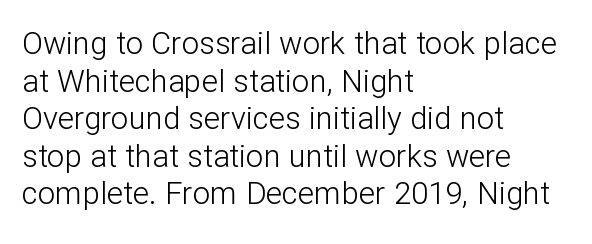
The image shows 31 px light sans-serif type, upright; set left-aligned, line spacing 1.21x, normal letter spacing, not underlined; low stroke contrast and a medium x-height.
